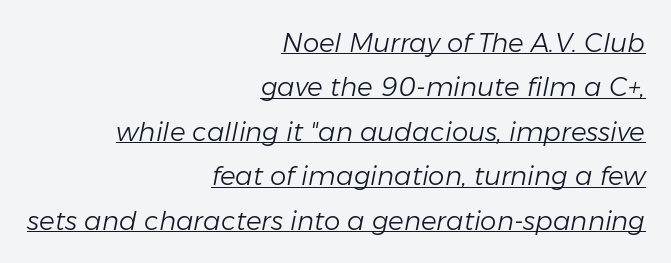
Q: Is the text bold? A: No.
Q: Is the text italic (slanted)? A: Yes, it leans right by about 11 degrees.
Q: Is the text underlined? A: Yes.
Q: How is the paragraph aligned? A: Right-aligned.
Q: Is the spacing between letters normal or unusually wide? A: Normal.
